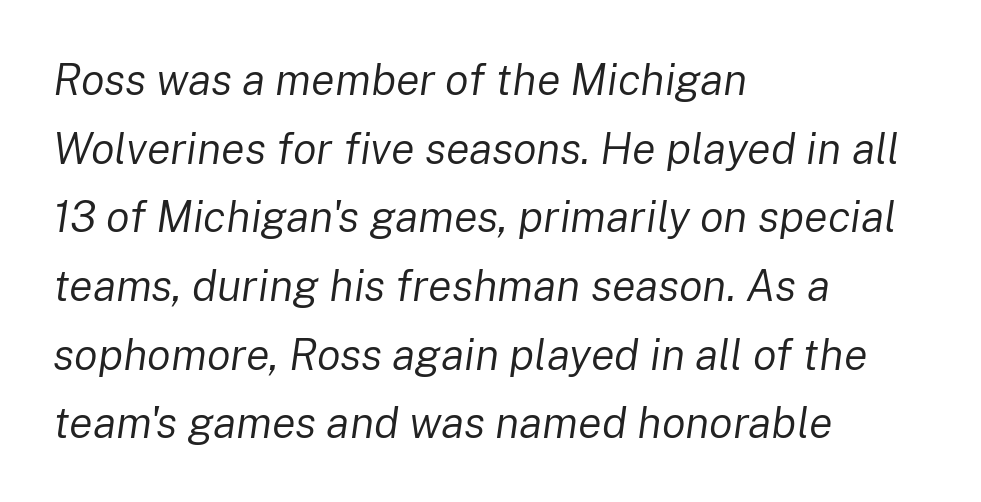
Compared with a typical body face, this is equally light or lighter still. How are the letters spaced? Ordinarily, with no added tracking. Layout note: lines flush left. The passage shown is typed in a proportional face where columns would drift.
